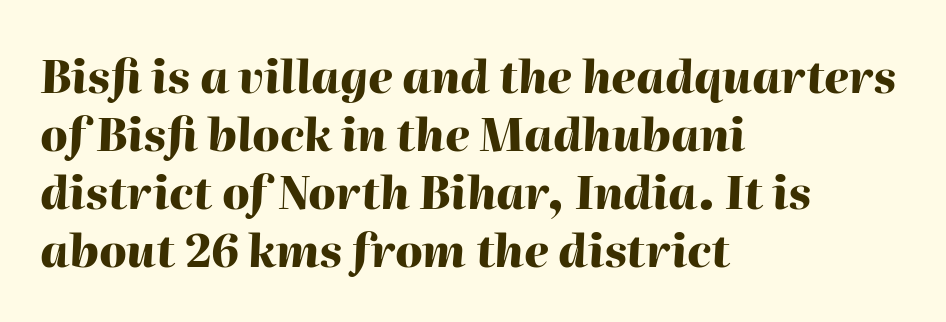
A student would call this left alignment; a typographer would say flush left, rag right. Is the type bold? Yes — the strokes are clearly thick and heavy. The baseline area is clear. Tall strokes in this sample are angled rather than plumb. Spacing between characters is what you'd get straight out of the box. Character widths vary here, with narrow letters taking less room than wide ones.
